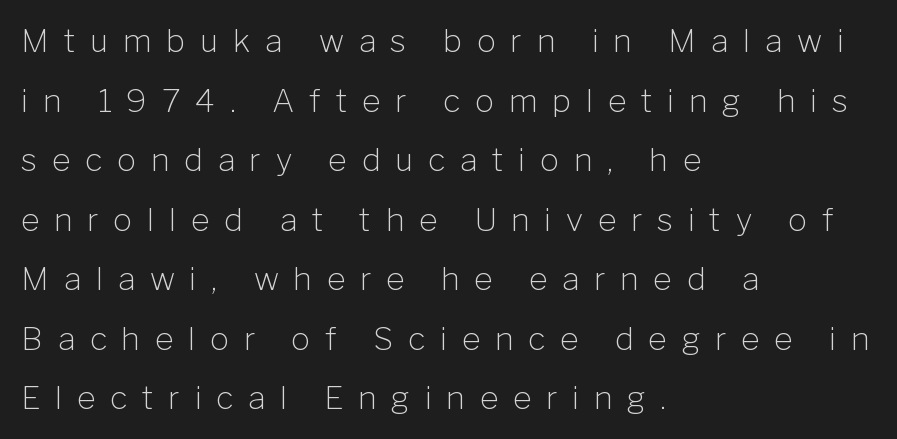
Q: Is the text bold? A: No.
Q: Is the text italic (slanted)? A: No, it is upright.
Q: Is the typeface a serif or a sans-serif typeface? A: Sans-serif.
Q: Is the text underlined? A: No.
Q: How is the paragraph aligned? A: Left-aligned.
Q: Is the spacing between letters normal or unusually wide? A: Unusually wide.
Q: Width (condensed, normal, or wide)? A: Normal.
Q: Stroke contrast? A: Low.
Q: x-height? A: Medium.
Q: Monospaced? A: No.
